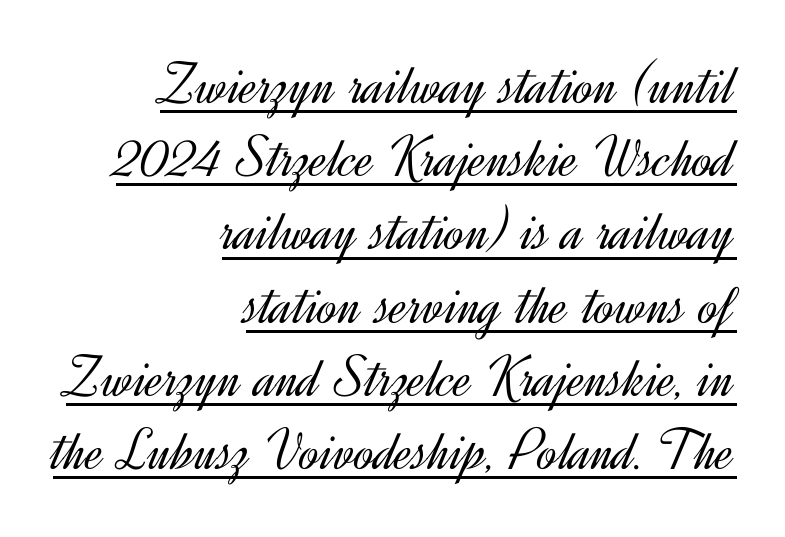
{"serif": "no", "bold": "no", "weight": "light", "width": "normal", "x_height": "small", "monospaced": "no", "underline": "yes", "align": "right", "line_spacing_ratio": 1.22, "letter_spacing": "normal", "letter_spacing_em": 0.0, "glyph_px": 60}
